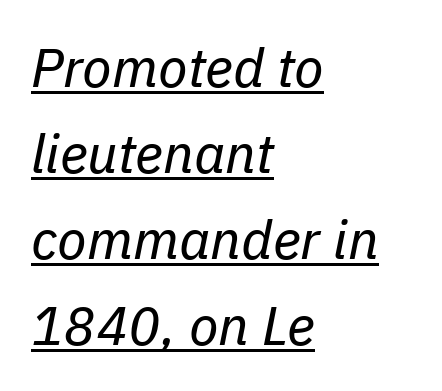
The image shows 54 px regular-weight type, italic (leaning right); set left-aligned, normal line spacing (1.59x), normal letter spacing, underlined; low stroke contrast and a medium x-height.
